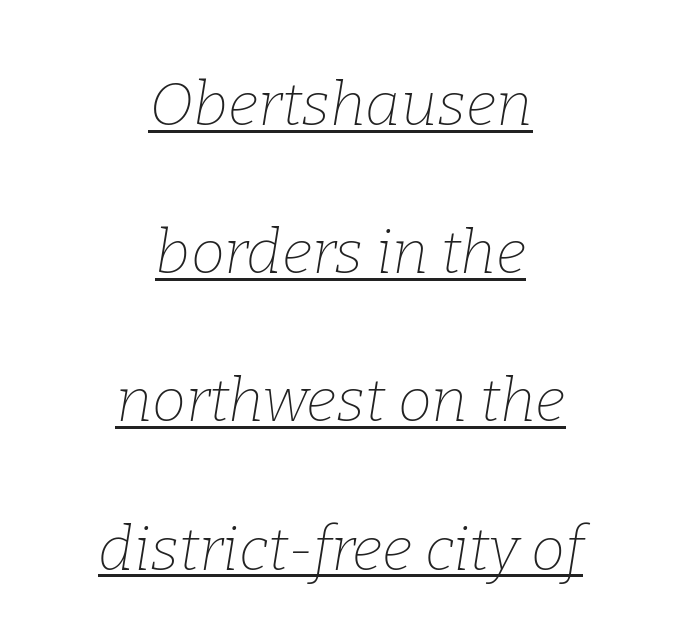
The image shows 61 px thin serif type, italic (leaning right); set centered, loose line spacing (2.43x), normal letter spacing, underlined; low stroke contrast and a medium x-height.
